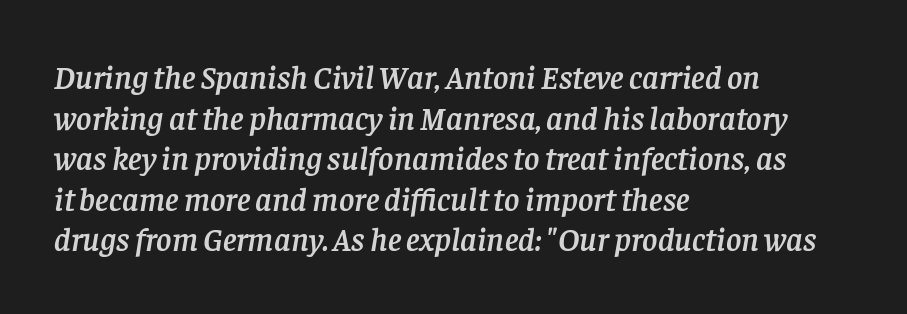
Proportional: the letters do not fall into vertical columns. The lines are quadded left. No word sits above an underline. These lines were composed using italics. The tracking reads as untouched default to a designer's eye. These lines are composed in type with serifs.
